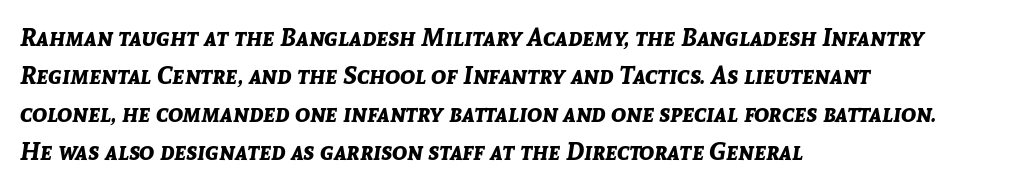
Q: Is the text bold? A: Yes.
Q: Is the text italic (slanted)? A: Yes, it leans right by about 8 degrees.
Q: Is the text underlined? A: No.
Q: How is the paragraph aligned? A: Left-aligned.
Q: Is the spacing between letters normal or unusually wide? A: Normal.
Q: Is the spacing between lines tight, normal or loose? A: Normal.
